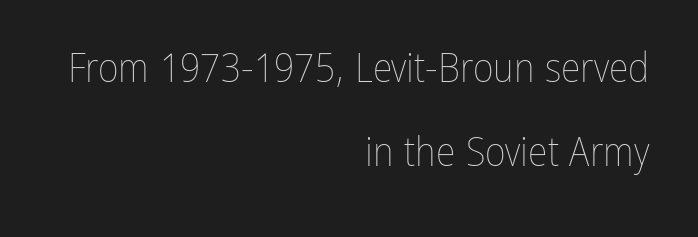
{"italic": "no", "bold": "no", "weight": "thin", "width": "condensed", "stroke_contrast": "low", "x_height": "medium", "monospaced": "no", "underline": "no", "align": "right", "line_spacing": "loose", "line_spacing_ratio": 2.09, "letter_spacing": "normal", "letter_spacing_em": 0.0, "glyph_px": 40}
